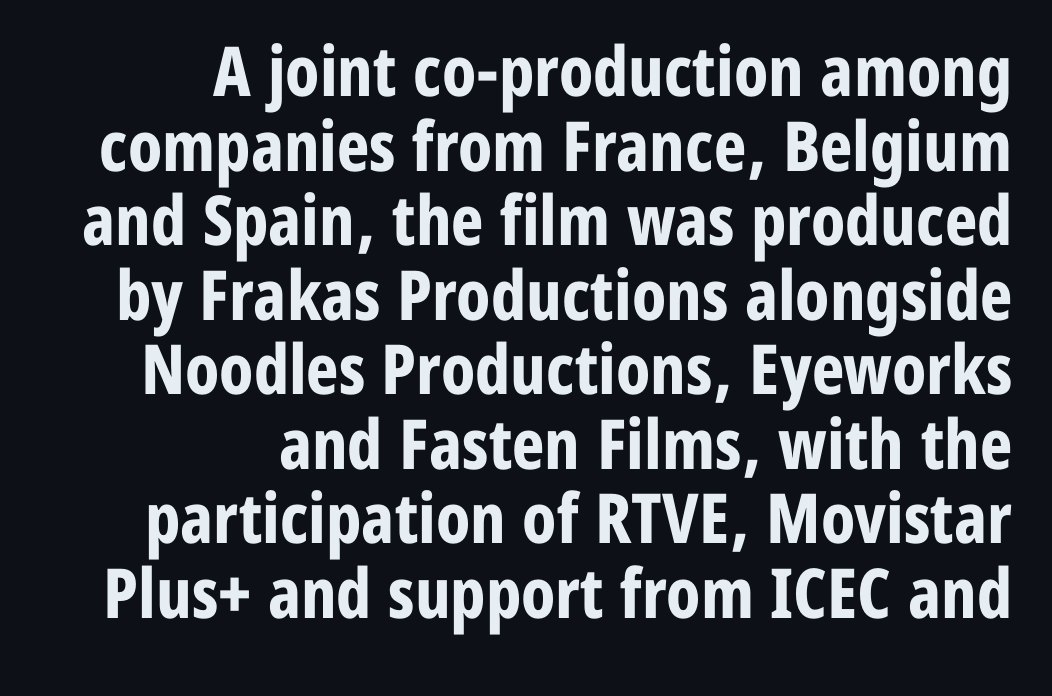
{"serif": "no", "italic": "no", "bold": "yes", "weight": "bold", "width": "condensed", "stroke_contrast": "low", "x_height": "medium", "monospaced": "no", "underline": "no", "align": "right", "line_spacing": "tight", "line_spacing_ratio": 1.08, "letter_spacing": "normal", "letter_spacing_em": 0.0, "glyph_px": 69}
